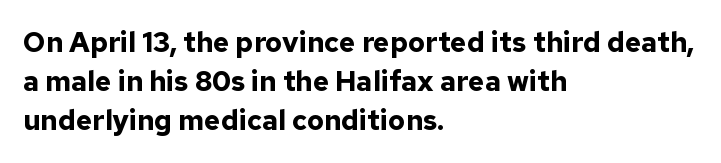
Varying glyph widths throughout — classic text-font behaviour. You can tell it's not italic because the verticals are truly vertical. I'd describe the lettering as bold — thick and assertive. The rows are spaced the way most documents space them. There is no visible air inserted between adjacent glyphs.
